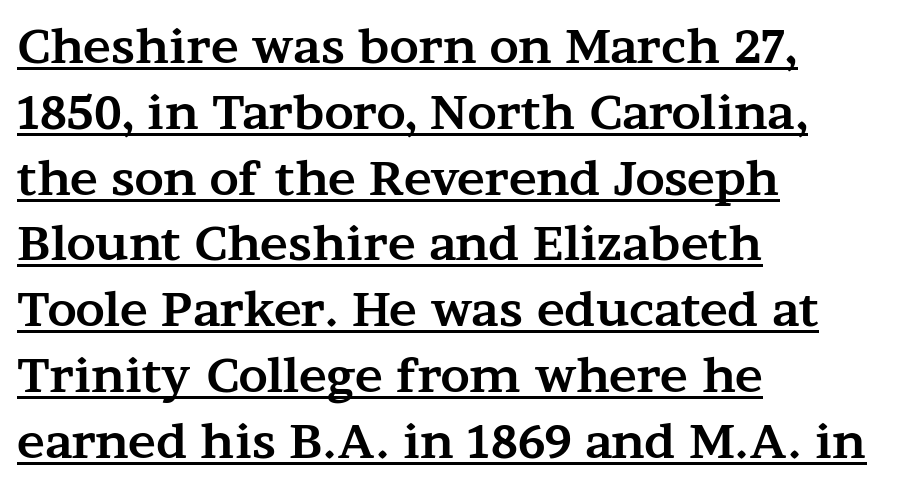
Students, observe: this is what conventionally led text looks like. Varying glyph widths throughout — classic text-font behaviour. Does the copy run flush right? No — it runs flush left. The letters are bold, with thick, heavy strokes. Characters follow at the spacing the type designer built in. I'd call this a serif setting — the letters wear small feet.
